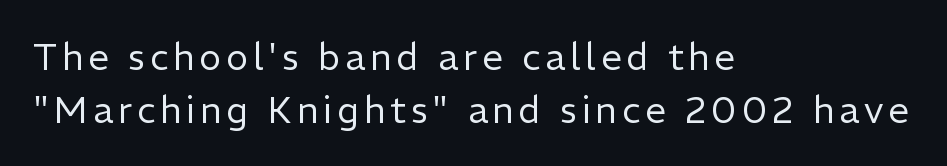
The passage shown is typed in a proportional face where columns would drift. The zone under the glyphs is completely vacant. Weight: regular or lighter. When letters stand straight like this, we call the style roman or upright. Font category for this specimen: sans-serif. This sample is left-justified, so line endings fall wherever the words run out.
